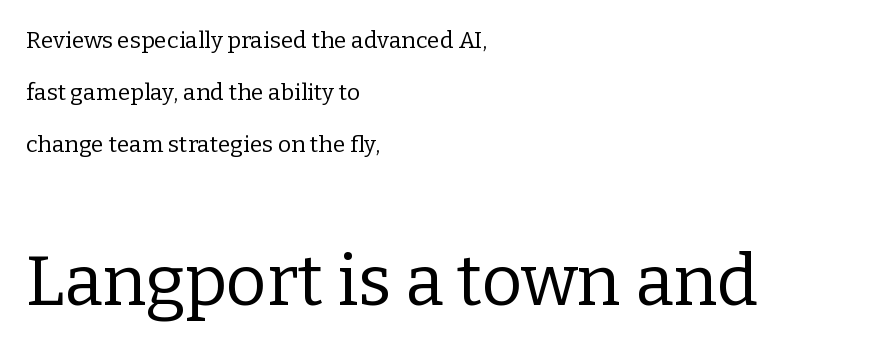
Whoever set this made the second block the dominant, larger element. The space beneath each line is pristine and unruled. In terms of letterspacing, this is plain default setting. Summary of vertical rhythm: relaxed, with wide interline spacing. Proportional: the letters do not fall into vertical columns.
